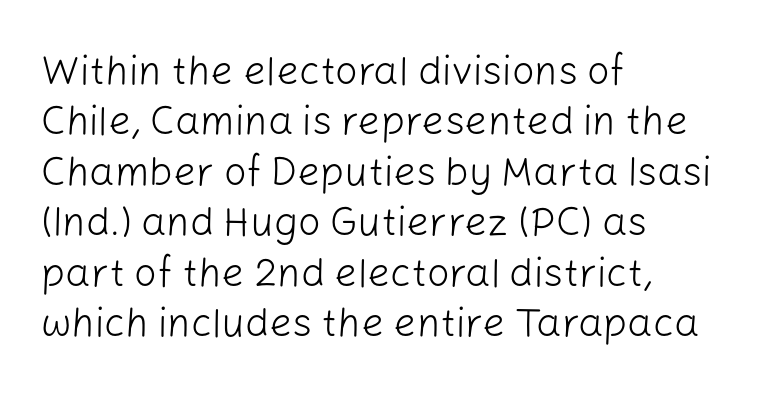
Q: Is the text bold? A: No.
Q: Is the text italic (slanted)? A: No, it is upright.
Q: Is the typeface a serif or a sans-serif typeface? A: Sans-serif.
Q: Is the text underlined? A: No.
Q: How is the paragraph aligned? A: Left-aligned.
Q: Is the spacing between letters normal or unusually wide? A: Normal.
Q: Is the spacing between lines tight, normal or loose? A: Normal.
Q: Width (condensed, normal, or wide)? A: Normal.
Q: Stroke contrast? A: Low.
Q: x-height? A: Medium.
Q: Monospaced? A: No.
